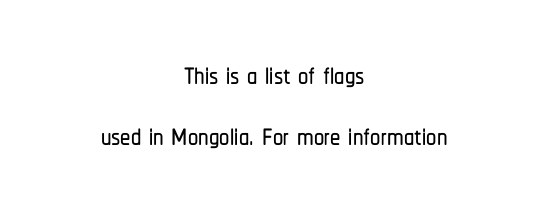
{"serif": "no", "italic": "no", "width": "condensed", "stroke_contrast": "low", "x_height": "medium", "monospaced": "no", "underline": "no", "align": "center", "line_spacing": "normal", "line_spacing_ratio": 1.5, "letter_spacing": "normal", "letter_spacing_em": 0.0, "glyph_px": 41}
